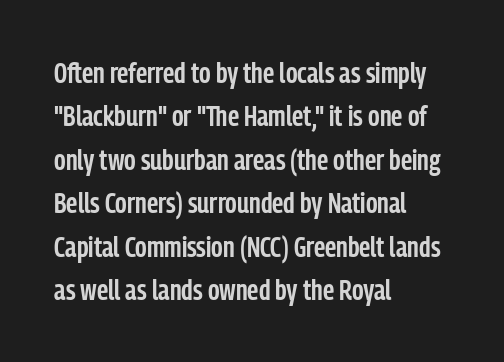
Look at the bottom of the vertical strokes: they stop flat, with no serifs. Each row of text sits above clean, open space. These lines are rendered in a variable-pitch font. Nope, not italic — everything's standing straight. The passage shown stacks its lines at a standard gap. Every row of glyphs begins at an identical x-position on the left.
